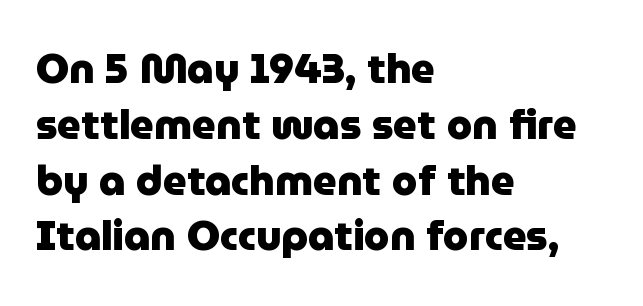
The image shows 41 px heavy sans-serif type, upright; set left-aligned, normal line spacing (1.36x), normal letter spacing, not underlined; low stroke contrast and a medium x-height.
